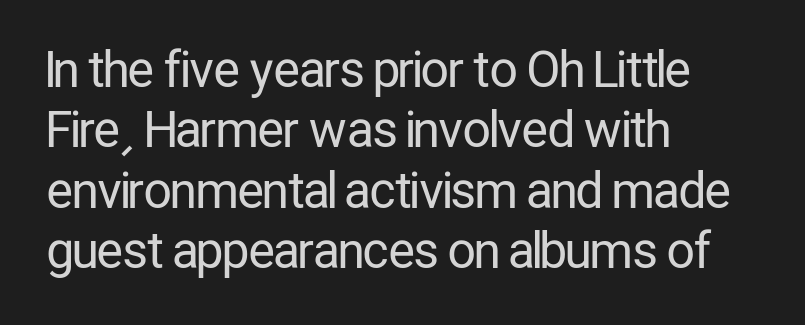
{"serif": "no", "italic": "no", "bold": "no", "weight": "regular", "width": "condensed", "stroke_contrast": "low", "x_height": "medium", "monospaced": "no", "underline": "no", "align": "left", "line_spacing_ratio": 1.23, "letter_spacing": "normal", "letter_spacing_em": 0.0, "glyph_px": 49}
